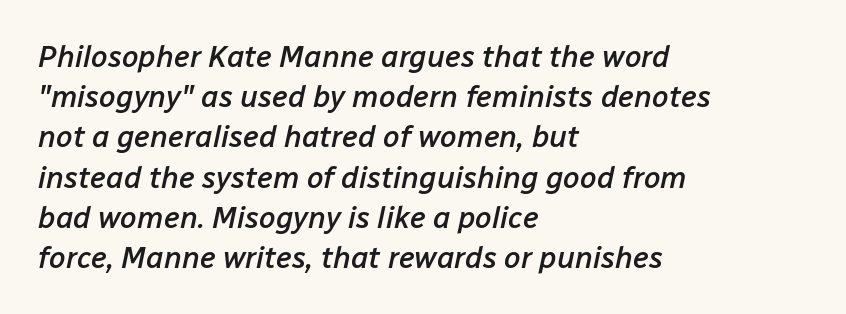
Descenders hang freely into open space. Compared with a centered layout, this one pins lines to the left instead. Note the varied advance widths — an 'i' is clearly narrower than an 'm'. Strokes here are thickened, but only to semibold level.
